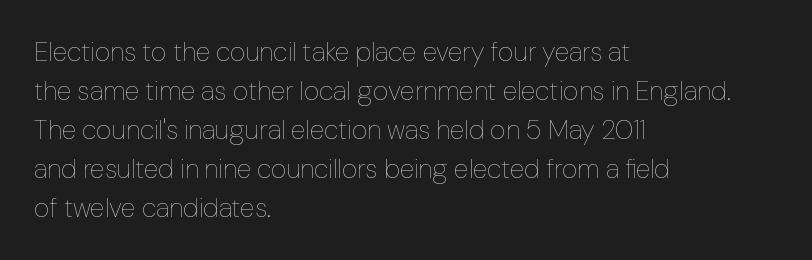
{"italic": "no", "bold": "no", "underline": "no", "align": "left", "line_spacing": "normal", "line_spacing_ratio": 1.44, "letter_spacing": "normal", "letter_spacing_em": 0.0, "glyph_px": 27}
